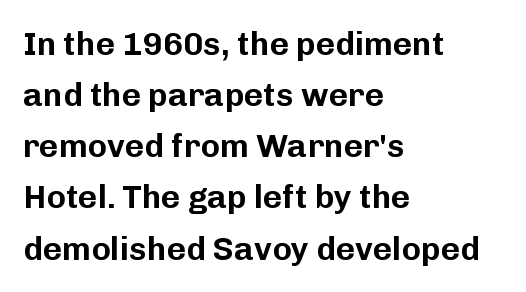
The image shows 33 px sans-serif type, upright; set left-aligned, normal line spacing (1.55x), normal letter spacing, not underlined; low stroke contrast and a medium x-height.
